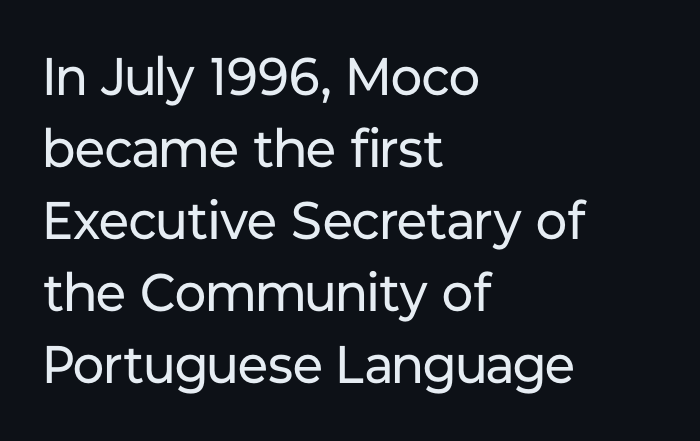
A roman cut, with each character standing at attention. Honestly, the letter spacing is just normal — you wouldn't notice it. Baseline-to-baseline distance is the conventional proportion of letter height. Unlike a traditional serif, this face leaves its strokes unadorned. Leftover space on each line is placed entirely after the last word. Here the designer chose a conventional face with non-uniform glyph widths.
